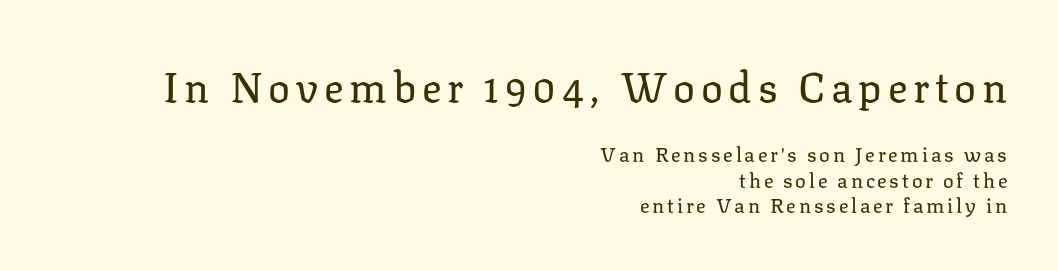
The image shows 41 px regular-weight serif type, upright; set right-aligned, normal line spacing (1.28x), not underlined; the first (top) block is 2.05x larger; low stroke contrast and a medium x-height.
